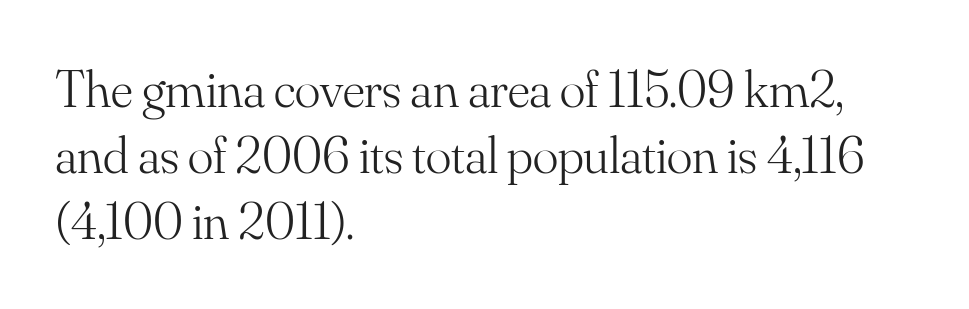
Q: Is the text bold? A: No.
Q: Is the text italic (slanted)? A: No, it is upright.
Q: Is the typeface a serif or a sans-serif typeface? A: Serif.
Q: Is the text underlined? A: No.
Q: How is the paragraph aligned? A: Left-aligned.
Q: Is the spacing between letters normal or unusually wide? A: Normal.
Q: Is the spacing between lines tight, normal or loose? A: Normal.
Q: Width (condensed, normal, or wide)? A: Normal.
Q: Stroke contrast? A: Medium.
Q: x-height? A: Small.
Q: Monospaced? A: No.
